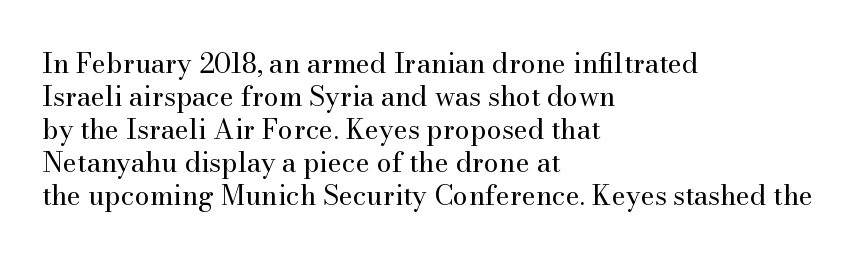
The type sits square on the baseline with zero lean. All the whitespace from short lines collects on the right. Students, note that the glyphs here touch the page at normal intervals. Weight class: somewhere from thin through regular. The foot of each line stays bare and open.
